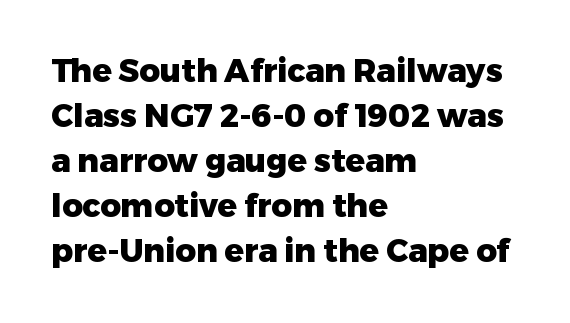
The image shows 32 px heavy sans-serif type, upright; set left-aligned, normal line spacing (1.41x), normal letter spacing, not underlined; low stroke contrast and a medium x-height.
